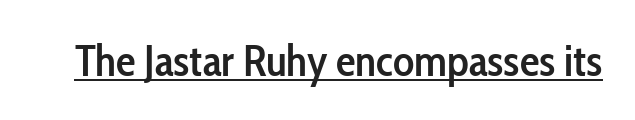
Q: Is the text bold? A: Semi-bold.
Q: Is the text italic (slanted)? A: No, it is upright.
Q: Is the typeface a serif or a sans-serif typeface? A: Sans-serif.
Q: Is the text underlined? A: Yes.
Q: Is the spacing between letters normal or unusually wide? A: Normal.
Q: Width (condensed, normal, or wide)? A: Condensed.
Q: Stroke contrast? A: Low.
Q: x-height? A: Medium.
Q: Monospaced? A: No.
